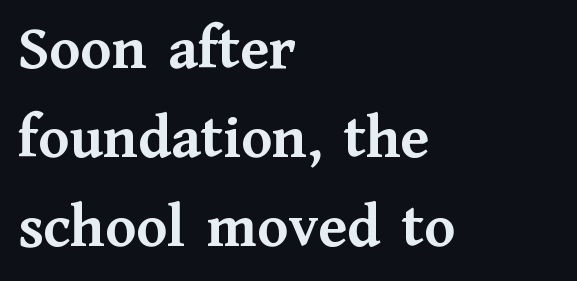
The image shows 63 px semibold serif type, upright; set left-aligned, normal line spacing (1.41x), normal letter spacing, not underlined; medium stroke contrast and a medium x-height.
